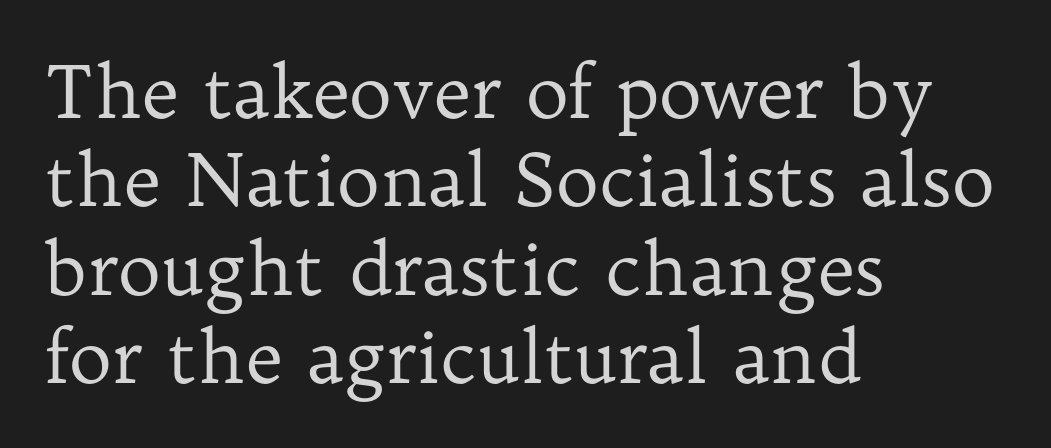
The image shows 73 px regular-weight serif type, upright; set left-aligned, line spacing 1.21x, normal letter spacing, not underlined; low stroke contrast and a medium x-height.
